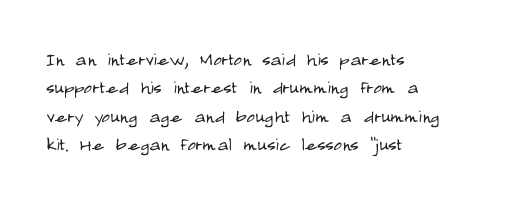
Nobody touched the tracking dial on this one. Visually the block forms a straight wall on the left and a jagged coastline on the right. Posture: upright roman. Beneath every word, the page is bare.
